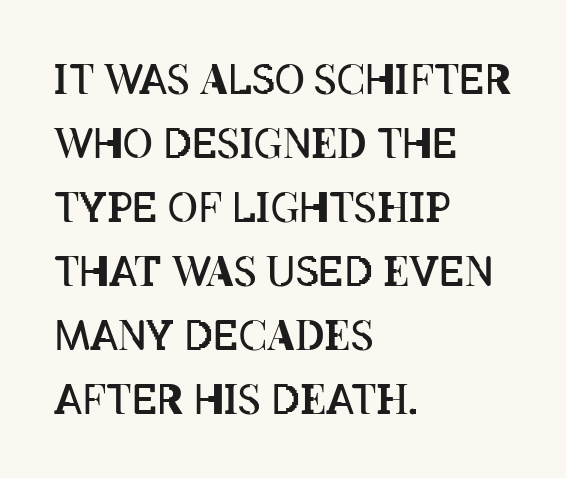
The image shows 41 px regular-weight, condensed type, upright; set left-aligned, normal line spacing (1.56x), normal letter spacing, not underlined; low stroke contrast and a large x-height.
